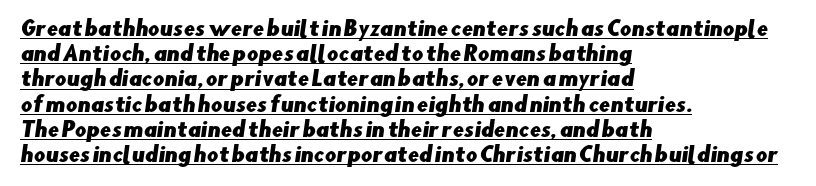
Honestly, the row spacing looks completely unremarkable. Characters follow at the spacing the type designer built in. Every row of glyphs begins at an identical x-position on the left. Does a line run under the words? Yes, clearly.
